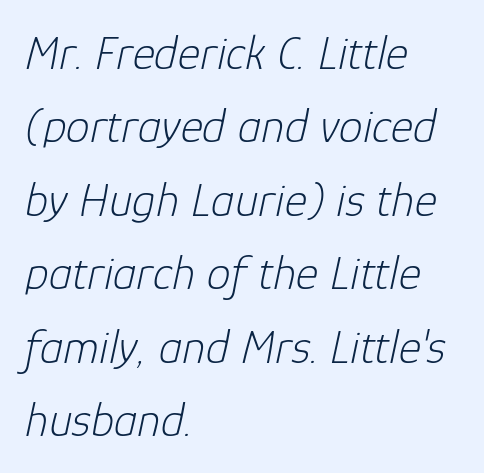
The image shows 48 px light type, italic (leaning right); set left-aligned, normal line spacing (1.53x), normal letter spacing, not underlined; low stroke contrast and a medium x-height.
